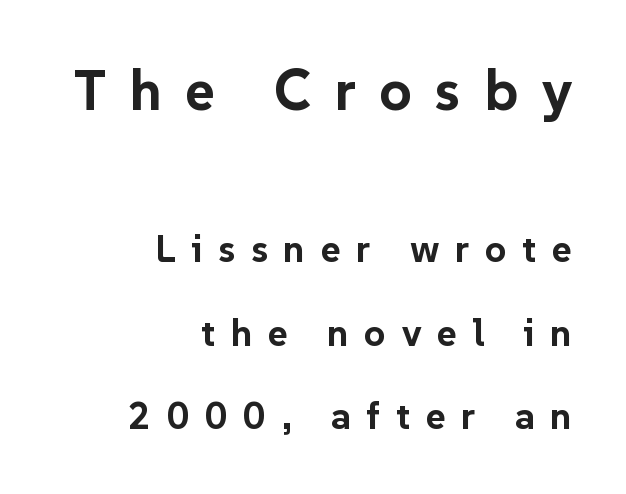
There is plenty of visible air inserted between adjacent glyphs. A typesetter would call this leading open, well beyond the default. The passage shown is emphatically bold. Caption: upper text group enlarged, lower text group reduced. These lines were composed using upright roman letters.
